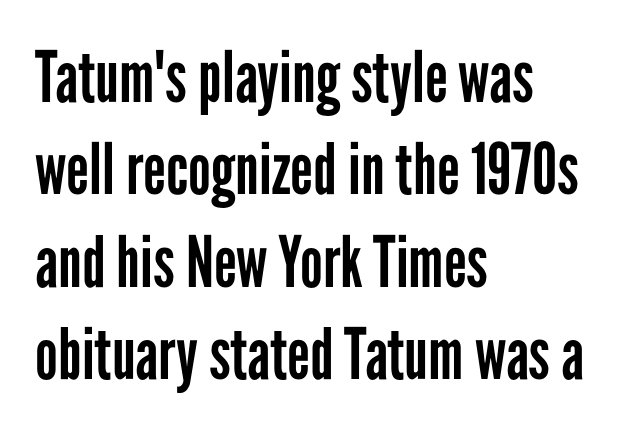
The type family on display is of the sans-serif kind. The tracking reads as untouched default to a designer's eye. The space directly below the letters is spotless. A quiet, ordinary-to-light weight characterises the typeface. Typeset ragged right — the left edge is the straight one.
